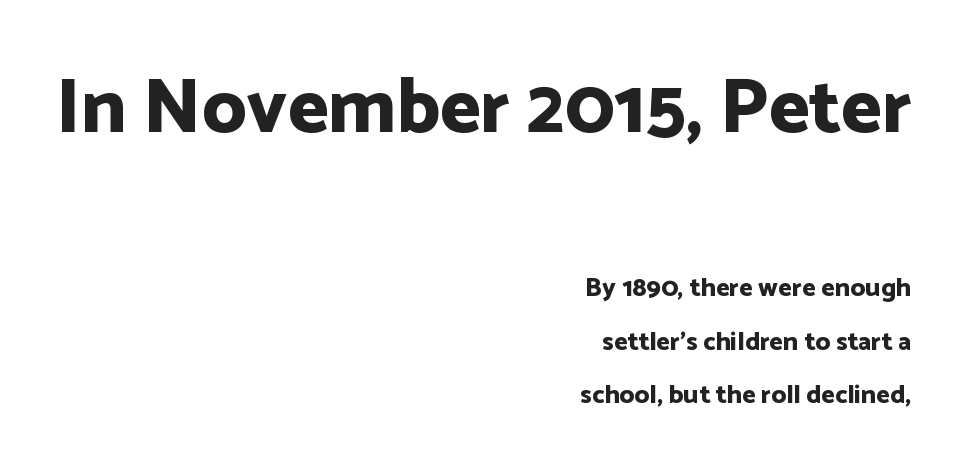
Caption: bold face, heavy strokes. The specimen reads as upright at a glance. The space between consecutive lines is lavish. The zone under the glyphs is completely vacant. The rendering uses natural spacing where letterforms have individual widths.
